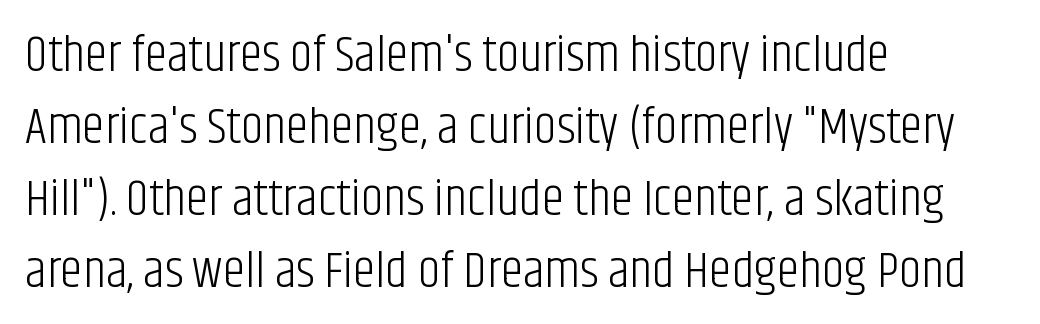
Q: Is the text bold? A: No.
Q: Is the text italic (slanted)? A: No, it is upright.
Q: Is the typeface a serif or a sans-serif typeface? A: Sans-serif.
Q: Is the text underlined? A: No.
Q: How is the paragraph aligned? A: Left-aligned.
Q: Is the spacing between letters normal or unusually wide? A: Normal.
Q: Is the spacing between lines tight, normal or loose? A: Normal.
Q: Width (condensed, normal, or wide)? A: Condensed.
Q: Stroke contrast? A: Low.
Q: x-height? A: Large.
Q: Monospaced? A: No.
